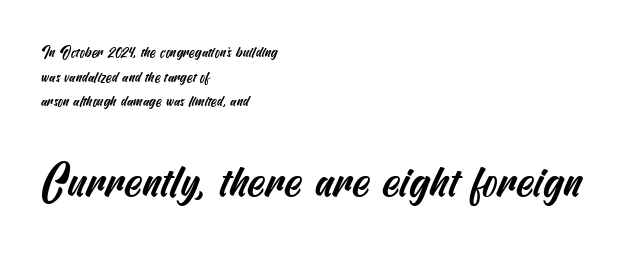
Descender tails drop into unmarked territory. The characters display no serif detailing; their extremities are plain. A student would notice the bottom passage is typeset larger than what precedes it. Leftover space on each line is placed entirely after the last word. Honestly, the row spacing looks completely unremarkable. Short note: letters normally spaced.
